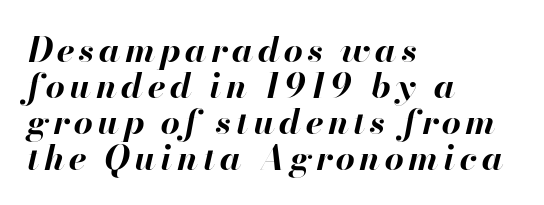
{"italic": "yes", "lean": "right", "slant_degrees": 13, "bold": "yes", "weight": "bold", "width": "normal", "stroke_contrast": "high", "x_height": "small", "monospaced": "no", "underline": "no", "align": "left", "line_spacing": "tight", "line_spacing_ratio": 1.06, "glyph_px": 34}
